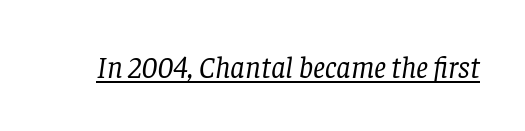
Observe the serifs anchoring each vertical stroke in this sample. No heavy texture on the line: the type isn't bold. An italicized treatment has been applied to the whole sample. The letters advance in unequal steps, a hallmark of proportional type. Caption: lettering with a line underneath.
